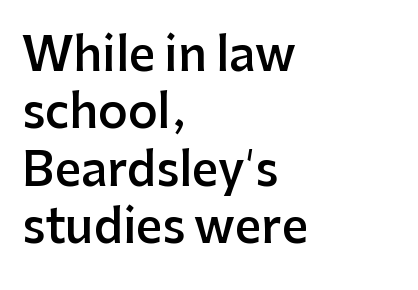
Q: Is the text bold? A: Semi-bold.
Q: Is the text italic (slanted)? A: No, it is upright.
Q: Is the typeface a serif or a sans-serif typeface? A: Sans-serif.
Q: Is the text underlined? A: No.
Q: How is the paragraph aligned? A: Left-aligned.
Q: Is the spacing between letters normal or unusually wide? A: Normal.
Q: Is the spacing between lines tight, normal or loose? A: Normal.
Q: Width (condensed, normal, or wide)? A: Normal.
Q: Stroke contrast? A: Low.
Q: x-height? A: Medium.
Q: Monospaced? A: No.
